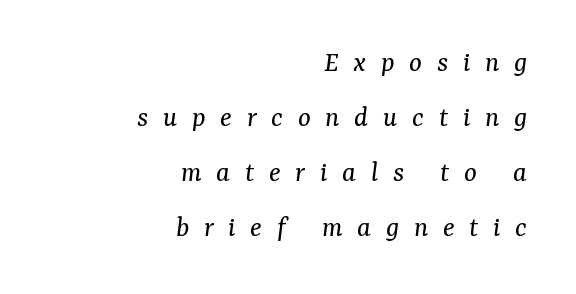
{"serif": "yes", "italic": "yes", "lean": "right", "slant_degrees": 7, "bold": "no", "weight": "regular", "width": "normal", "stroke_contrast": "medium", "x_height": "medium", "monospaced": "no", "underline": "no", "align": "right", "line_spacing_ratio": 1.83, "letter_spacing": "wide", "letter_spacing_em": 0.49, "glyph_px": 30}
